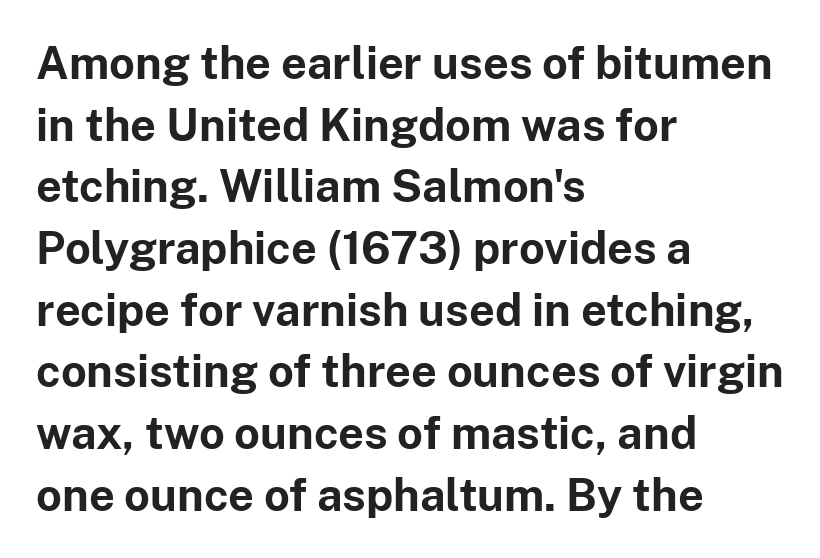
Q: Is the text bold? A: Yes.
Q: Is the text italic (slanted)? A: No, it is upright.
Q: Is the typeface a serif or a sans-serif typeface? A: Sans-serif.
Q: Is the text underlined? A: No.
Q: How is the paragraph aligned? A: Left-aligned.
Q: Is the spacing between letters normal or unusually wide? A: Normal.
Q: Is the spacing between lines tight, normal or loose? A: Normal.
Q: Width (condensed, normal, or wide)? A: Normal.
Q: Stroke contrast? A: Low.
Q: x-height? A: Medium.
Q: Monospaced? A: No.
